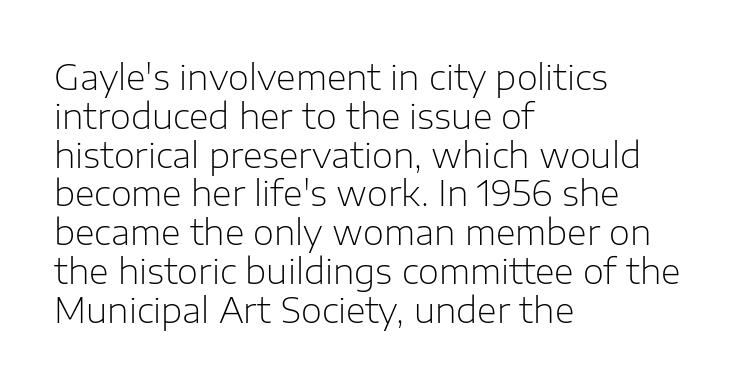
Q: Is the text bold? A: No.
Q: Is the text italic (slanted)? A: No, it is upright.
Q: Is the typeface a serif or a sans-serif typeface? A: Sans-serif.
Q: Is the text underlined? A: No.
Q: How is the paragraph aligned? A: Left-aligned.
Q: Is the spacing between letters normal or unusually wide? A: Normal.
Q: Is the spacing between lines tight, normal or loose? A: Tight.
Q: Width (condensed, normal, or wide)? A: Normal.
Q: Stroke contrast? A: Low.
Q: x-height? A: Medium.
Q: Monospaced? A: No.
